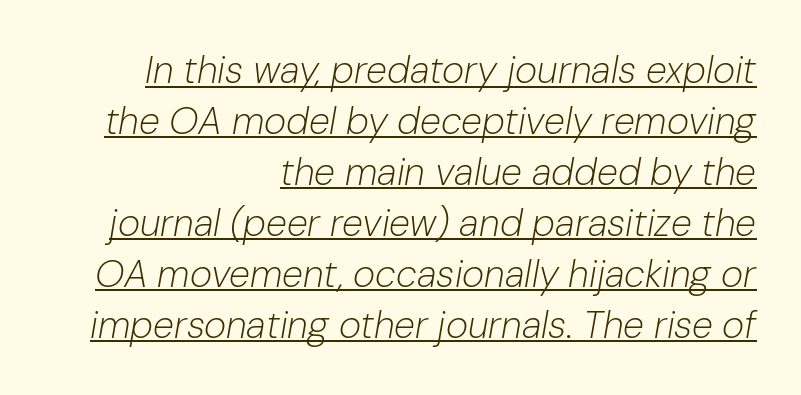
The image shows 38 px light type, italic (leaning right); set right-aligned, normal line spacing (1.34x), normal letter spacing, underlined; low stroke contrast and a medium x-height.
